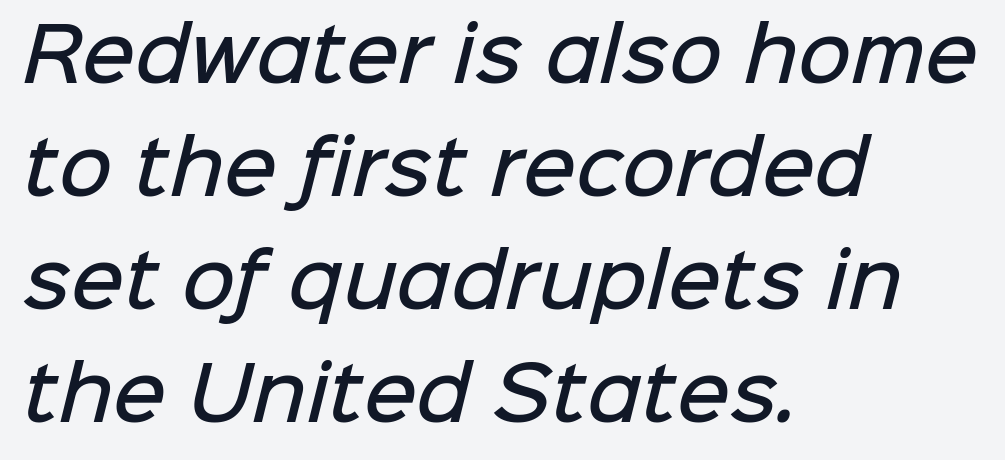
The image shows 73 px semibold sans-serif type; set left-aligned, normal line spacing (1.55x), normal letter spacing, not underlined; low stroke contrast and a medium x-height.
